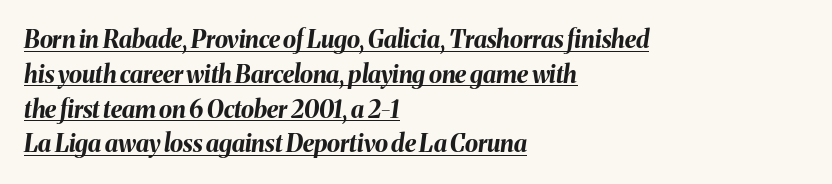
The image shows 24 px bold type, italic (leaning right); set left-aligned, normal line spacing (1.45x), normal letter spacing, underlined.
